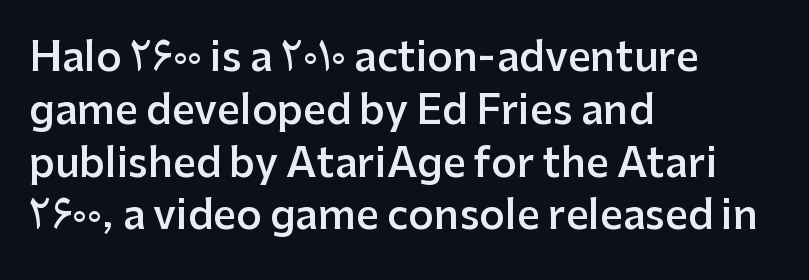
Q: Is the text bold? A: Semi-bold.
Q: Is the text italic (slanted)? A: No, it is upright.
Q: Is the typeface a serif or a sans-serif typeface? A: Sans-serif.
Q: Is the text underlined? A: No.
Q: How is the paragraph aligned? A: Left-aligned.
Q: Is the spacing between letters normal or unusually wide? A: Normal.
Q: Is the spacing between lines tight, normal or loose? A: Normal.
Q: Width (condensed, normal, or wide)? A: Normal.
Q: Stroke contrast? A: Low.
Q: x-height? A: Medium.
Q: Monospaced? A: No.
